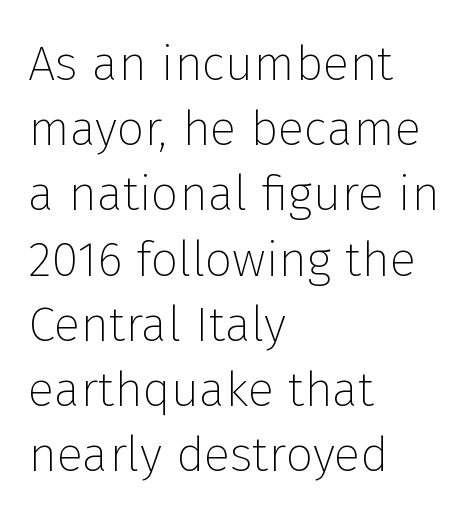
Q: Is the text bold? A: No.
Q: Is the text italic (slanted)? A: No, it is upright.
Q: Is the typeface a serif or a sans-serif typeface? A: Sans-serif.
Q: Is the text underlined? A: No.
Q: How is the paragraph aligned? A: Left-aligned.
Q: Is the spacing between letters normal or unusually wide? A: Normal.
Q: Is the spacing between lines tight, normal or loose? A: Normal.
Q: Width (condensed, normal, or wide)? A: Normal.
Q: Stroke contrast? A: Low.
Q: x-height? A: Medium.
Q: Monospaced? A: No.
